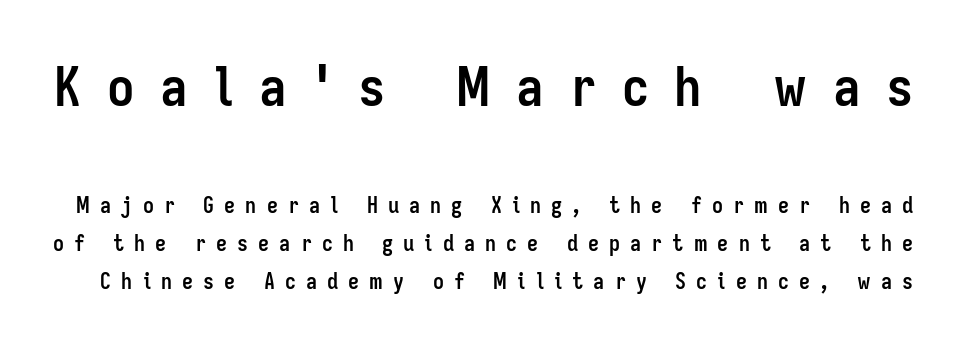
The image shows 55 px semibold, condensed sans-serif type, upright; set line spacing 1.73x, unusually wide letter spacing (+0.46 em), not underlined; the first (top) block is 2.5x larger; low stroke contrast and a medium x-height.
